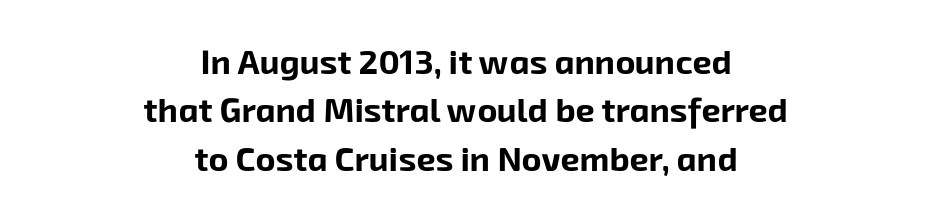
Each row of text sits above clean, open space. The rendering uses a moderate line-height, typical for paragraphs. The type is set solid horizontally, with unmodified tracking. A centered setting, common on invitations and titles, is used for this passage.
